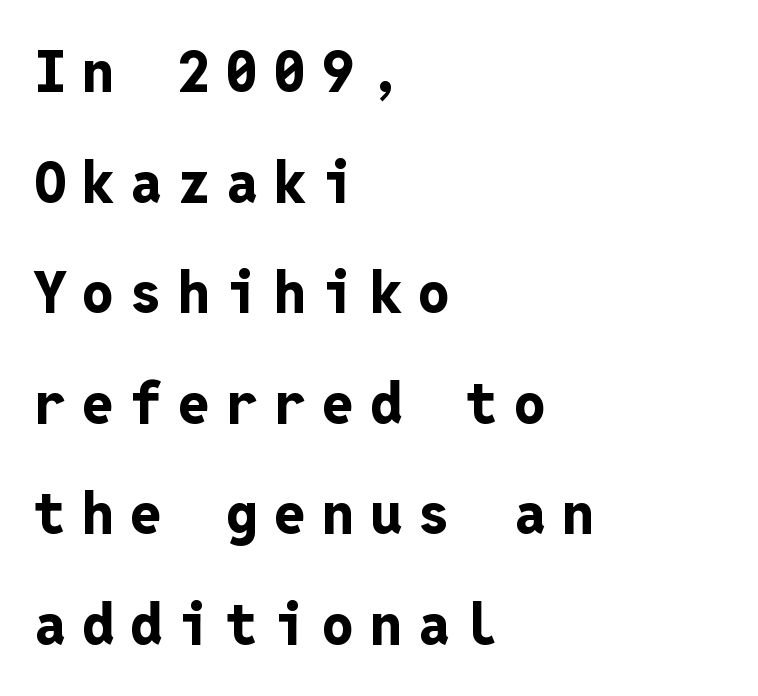
The image shows 57 px bold sans-serif type, upright, monospaced; set left-aligned, loose line spacing (1.94x), unusually wide letter spacing (+0.28 em), not underlined; low stroke contrast and a medium x-height.
